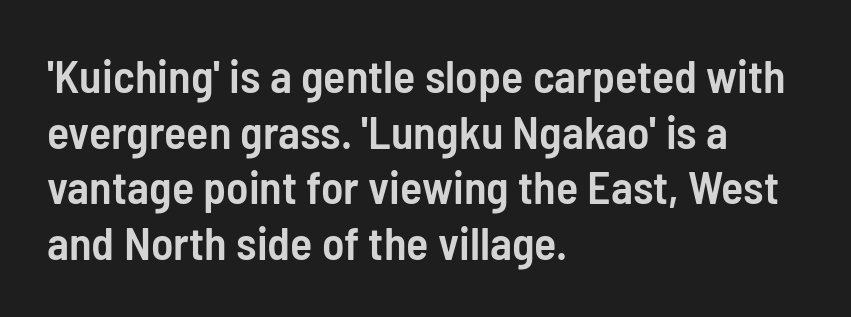
{"serif": "no", "italic": "no", "bold": "semi", "weight": "semibold", "width": "condensed", "stroke_contrast": "low", "x_height": "medium", "monospaced": "no", "underline": "no", "align": "left", "line_spacing_ratio": 1.21, "letter_spacing": "normal", "letter_spacing_em": 0.0, "glyph_px": 46}
